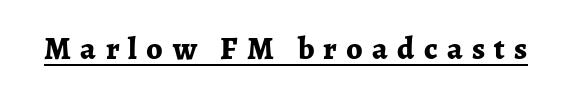
Beneath each row of characters lies a ruled line. Letterform terminals end in serifs throughout the passage. Compared with typical body copy, the letter spacing here is much looser. The letters stand upright; this is a roman face.
